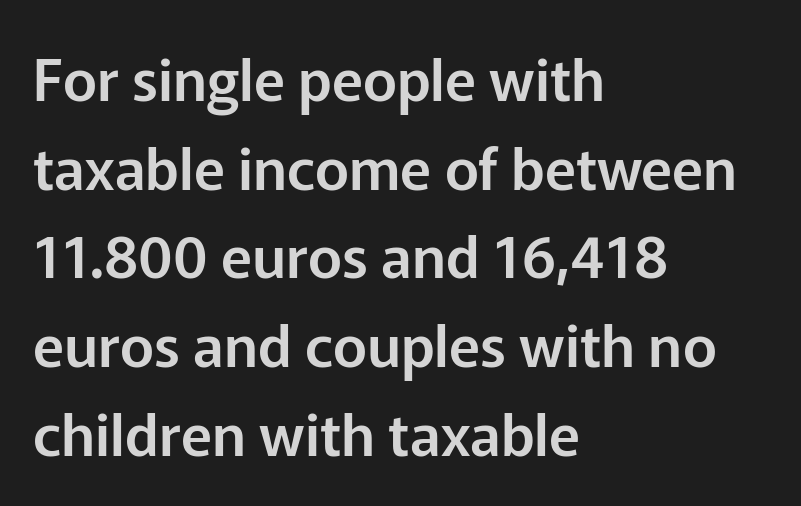
{"serif": "no", "italic": "no", "width": "normal", "stroke_contrast": "low", "x_height": "medium", "monospaced": "no", "underline": "no", "align": "left", "line_spacing": "normal", "line_spacing_ratio": 1.53, "letter_spacing": "normal", "letter_spacing_em": 0.0, "glyph_px": 58}
